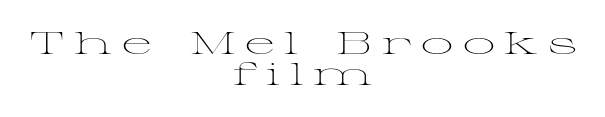
The image shows 32 px light, wide serif type, upright; set centered, tight line spacing (0.96x), unusually wide letter spacing (+0.3 em), not underlined; medium stroke contrast and a medium x-height.
